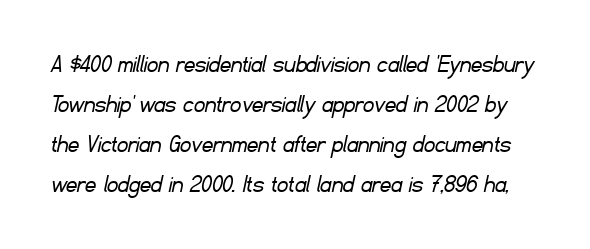
The image shows 27 px text type; set normal line spacing (1.48x), normal letter spacing, not underlined.
